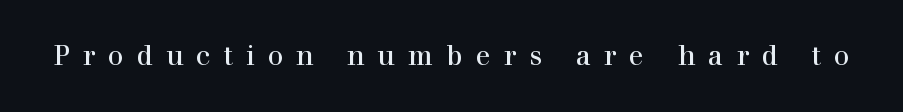
The image shows 27 px text type, upright; set unusually wide letter spacing (+0.49 em), not underlined.
